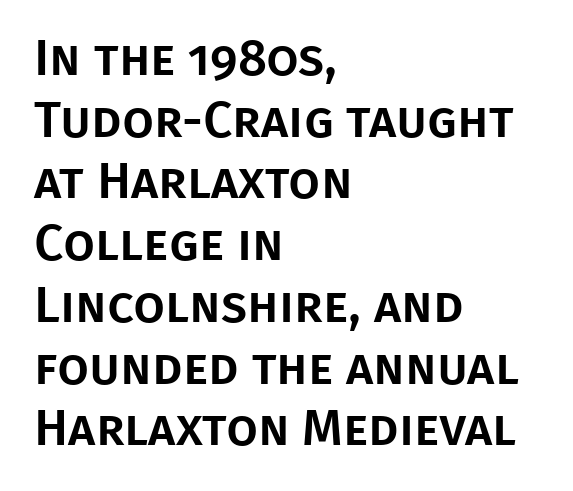
The passage shown is typeset with a sans-serif family. The passage shown is typed in a proportional face where columns would drift. No word sits above an underline. Line beginnings align vertically; line endings do not. Here the glyphs are tracked normally, forming tight word shapes.
